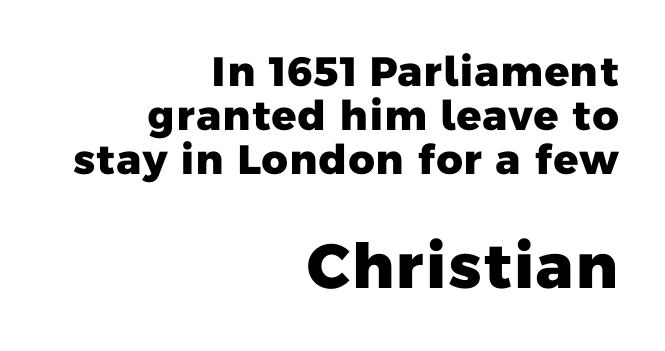
{"serif": "no", "bold": "yes", "weight": "heavy", "width": "normal", "stroke_contrast": "low", "x_height": "medium", "monospaced": "no", "underline": "no", "align": "right", "line_spacing": "tight", "line_spacing_ratio": 1.07, "letter_spacing": "normal", "letter_spacing_em": 0.0, "larger_block": "second", "size_ratio": 1.51, "glyph_px": 62}
